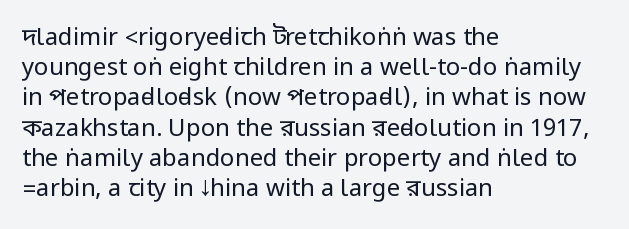
{"italic": "no", "bold": "no", "underline": "no", "align": "left", "line_spacing": "normal", "line_spacing_ratio": 1.26, "letter_spacing": "normal", "letter_spacing_em": 0.0, "glyph_px": 24}
